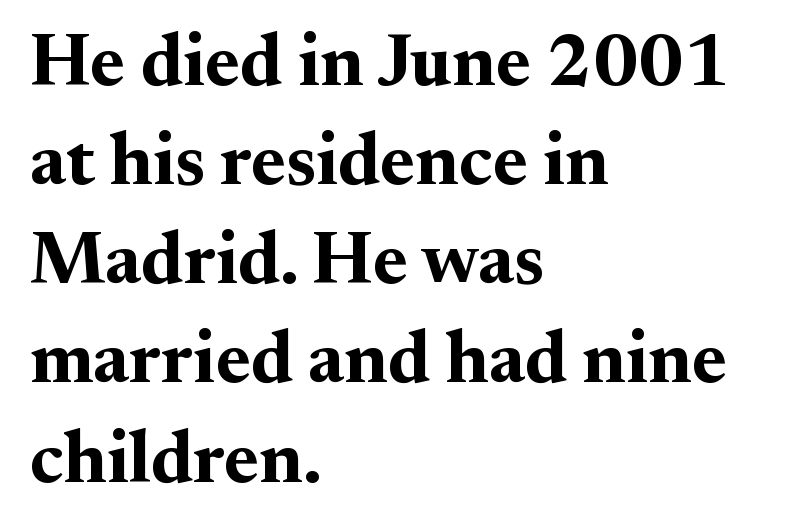
Q: Is the text bold? A: Yes.
Q: Is the text italic (slanted)? A: No, it is upright.
Q: Is the typeface a serif or a sans-serif typeface? A: Serif.
Q: Is the text underlined? A: No.
Q: How is the paragraph aligned? A: Left-aligned.
Q: Is the spacing between letters normal or unusually wide? A: Normal.
Q: Is the spacing between lines tight, normal or loose? A: Normal.
Q: Width (condensed, normal, or wide)? A: Normal.
Q: Stroke contrast? A: Medium.
Q: x-height? A: Small.
Q: Monospaced? A: No.
